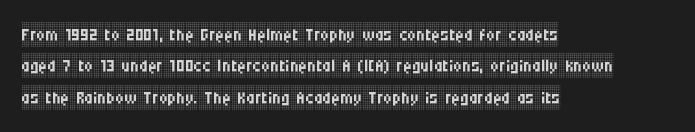
The image shows 24 px text type, upright; set left-aligned, normal line spacing (1.31x), normal letter spacing, not underlined.
